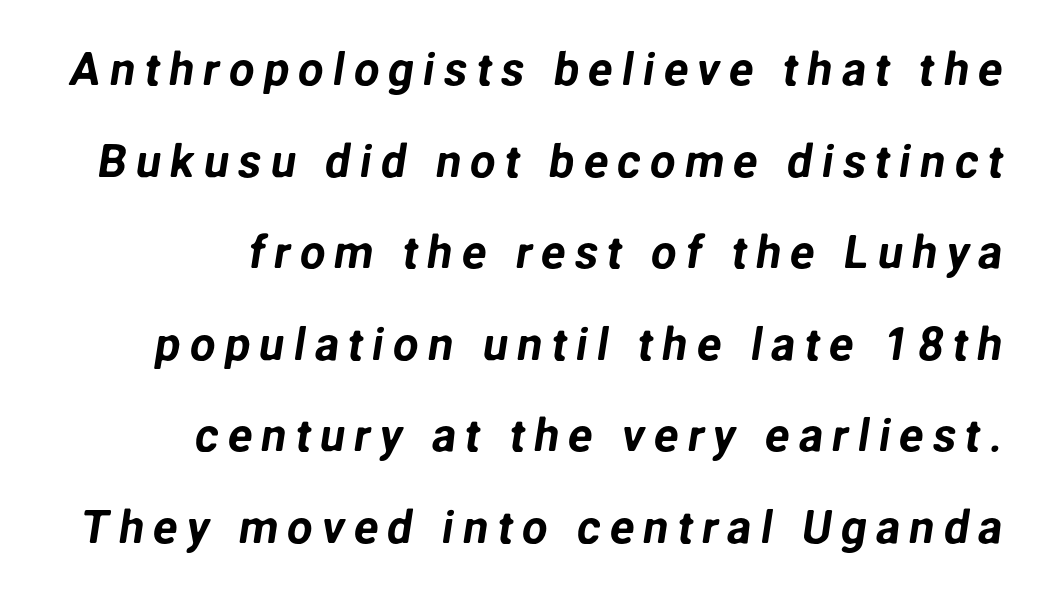
{"serif": "no", "width": "normal", "stroke_contrast": "low", "x_height": "medium", "monospaced": "no", "underline": "no", "align": "right", "line_spacing": "loose", "line_spacing_ratio": 1.99, "glyph_px": 46}
